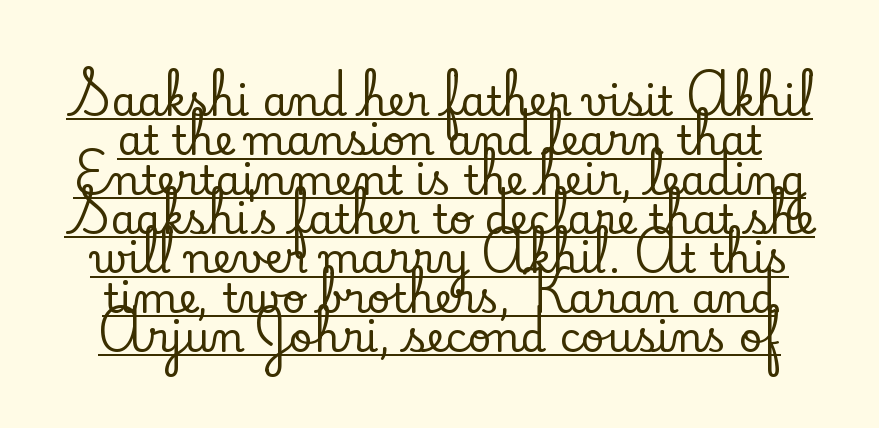
Q: Is the text italic (slanted)? A: No, it is upright.
Q: Is the typeface a serif or a sans-serif typeface? A: Serif.
Q: Is the text underlined? A: Yes.
Q: Is the spacing between letters normal or unusually wide? A: Normal.
Q: Is the spacing between lines tight, normal or loose? A: Tight.
Q: Width (condensed, normal, or wide)? A: Normal.
Q: Stroke contrast? A: Low.
Q: x-height? A: Small.
Q: Monospaced? A: No.
